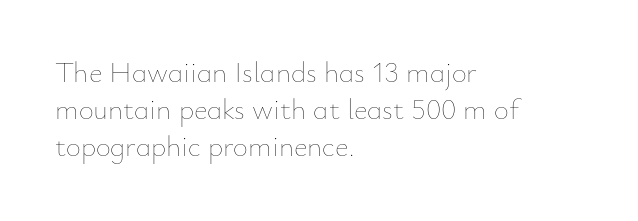
The rendering uses a moderate line-height, typical for paragraphs. A clean baseline with only descenders dipping below it. The strokes carry an ordinary text weight at most. A classic flush-left, rag-right setting is used for this passage.
